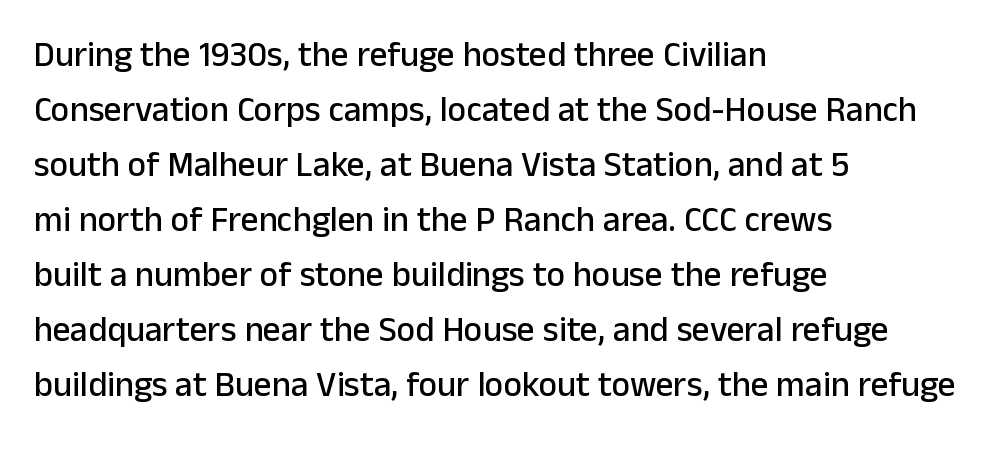
Q: Is the text italic (slanted)? A: No, it is upright.
Q: Is the typeface a serif or a sans-serif typeface? A: Sans-serif.
Q: Is the text underlined? A: No.
Q: How is the paragraph aligned? A: Left-aligned.
Q: Is the spacing between letters normal or unusually wide? A: Normal.
Q: Is the spacing between lines tight, normal or loose? A: Normal.
Q: Width (condensed, normal, or wide)? A: Normal.
Q: Stroke contrast? A: Low.
Q: x-height? A: Medium.
Q: Monospaced? A: No.
